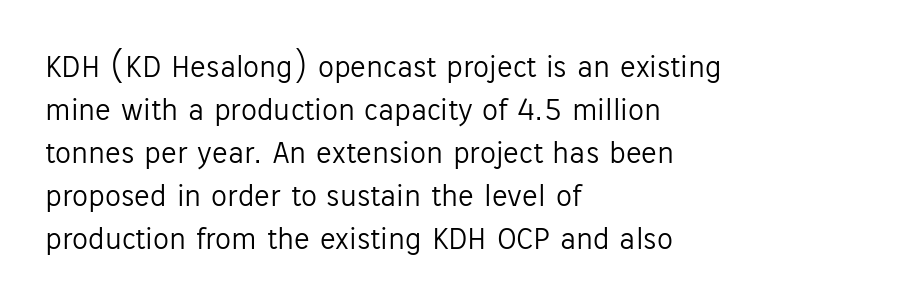
Q: Is the text bold? A: No.
Q: Is the text italic (slanted)? A: No, it is upright.
Q: Is the typeface a serif or a sans-serif typeface? A: Sans-serif.
Q: Is the text underlined? A: No.
Q: How is the paragraph aligned? A: Left-aligned.
Q: Is the spacing between letters normal or unusually wide? A: Normal.
Q: Is the spacing between lines tight, normal or loose? A: Normal.
Q: Width (condensed, normal, or wide)? A: Normal.
Q: Stroke contrast? A: Low.
Q: x-height? A: Medium.
Q: Monospaced? A: No.
